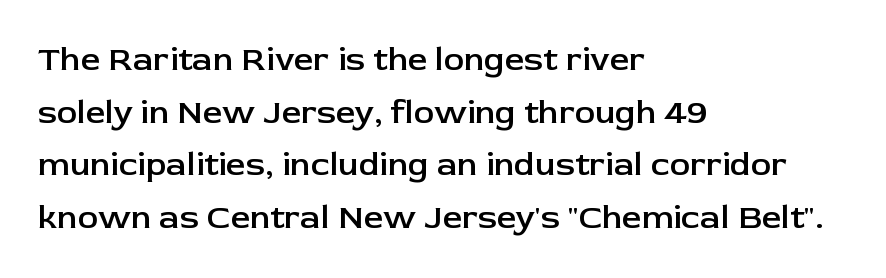
The image shows 34 px semibold sans-serif type, upright; set left-aligned, normal line spacing (1.55x), normal letter spacing, not underlined; low stroke contrast and a medium x-height.
